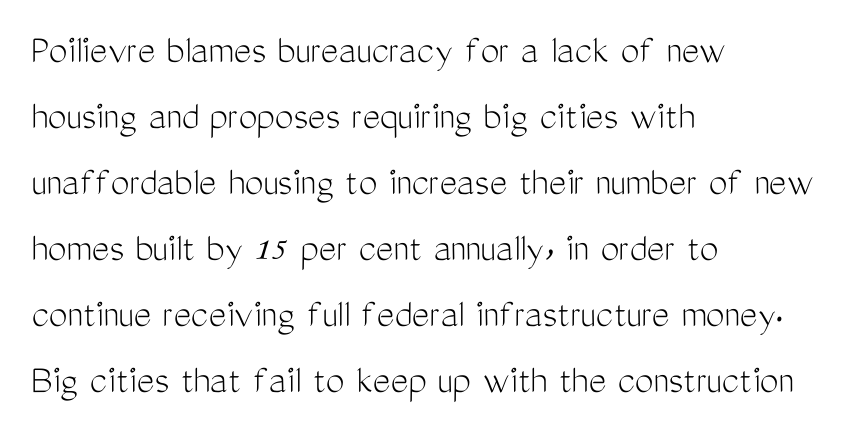
{"serif": "no", "italic": "no", "bold": "no", "weight": "light", "width": "condensed", "stroke_contrast": "medium", "x_height": "medium", "monospaced": "no", "underline": "no", "align": "left", "line_spacing": "normal", "line_spacing_ratio": 1.57, "letter_spacing": "normal", "letter_spacing_em": 0.0, "glyph_px": 42}
